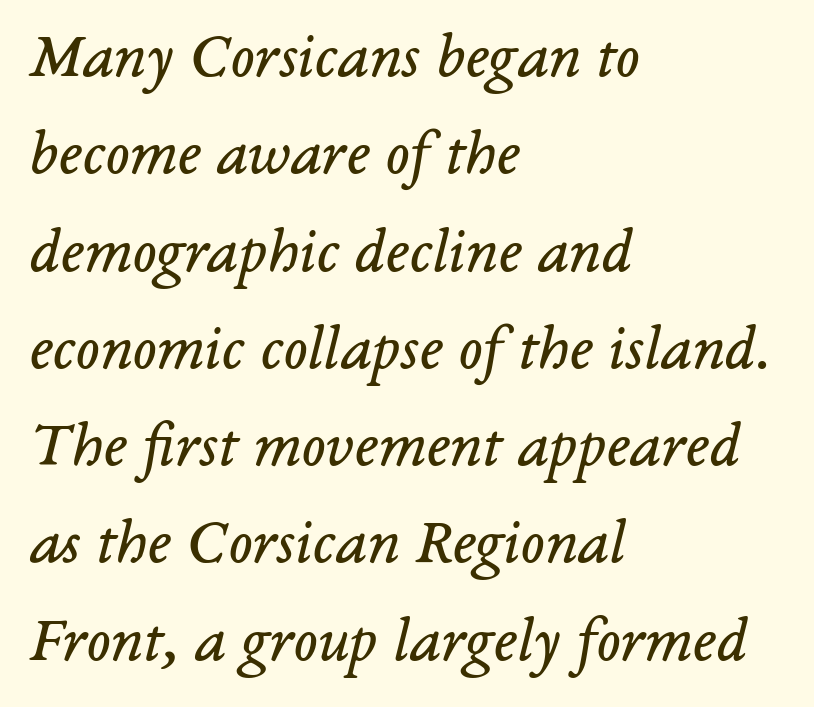
The image shows 64 px regular-weight serif type, italic (leaning right); set left-aligned, normal line spacing (1.52x), normal letter spacing, not underlined; low stroke contrast and a medium x-height.
